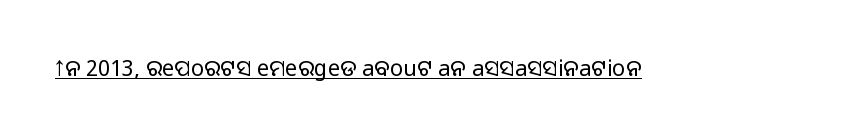
Q: Is the text bold? A: No.
Q: Is the text italic (slanted)? A: No, it is upright.
Q: Is the text underlined? A: Yes.
Q: Is the spacing between letters normal or unusually wide? A: Normal.
